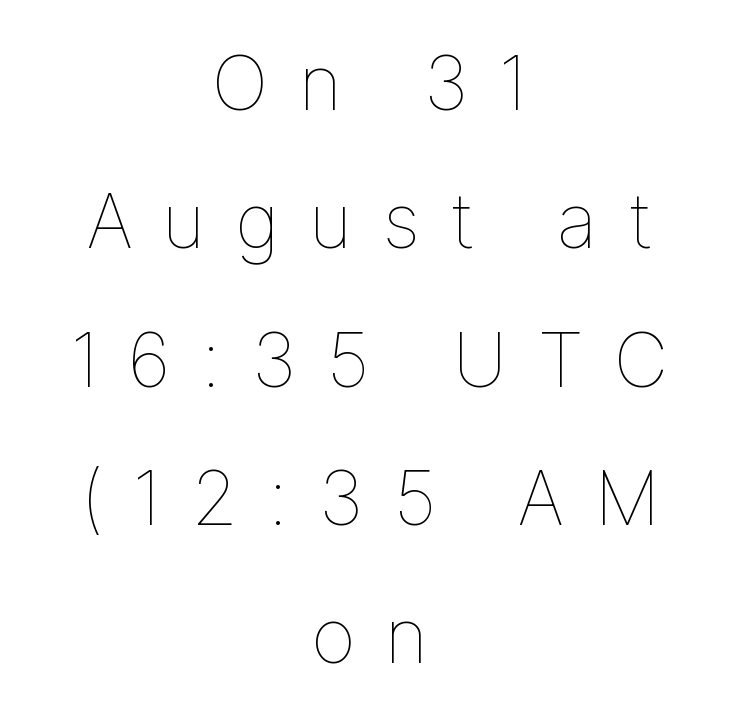
Plain, unruled lines of type. Every row of glyphs is offset so its center matches the block's center. Do the characters align in a grid? No, the font is proportional. Stems and bowls with no extra thickness — not bold. Vertical strokes here are truly vertical.
